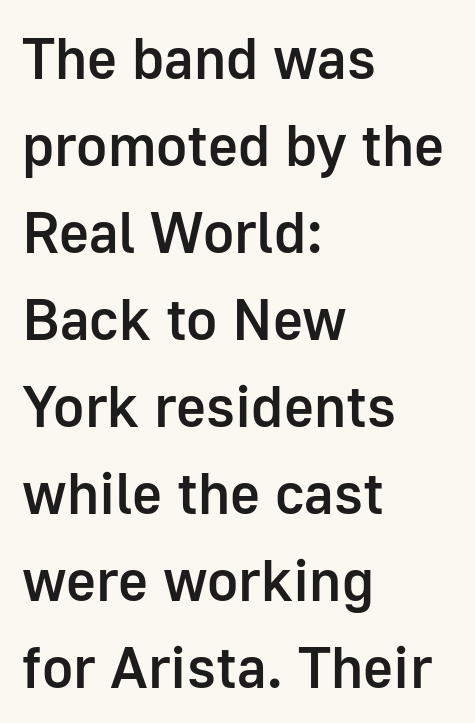
{"serif": "no", "italic": "no", "bold": "semi", "weight": "semibold", "width": "normal", "stroke_contrast": "low", "x_height": "medium", "monospaced": "no", "underline": "no", "align": "left", "line_spacing": "normal", "line_spacing_ratio": 1.5, "letter_spacing": "normal", "letter_spacing_em": 0.0, "glyph_px": 58}
